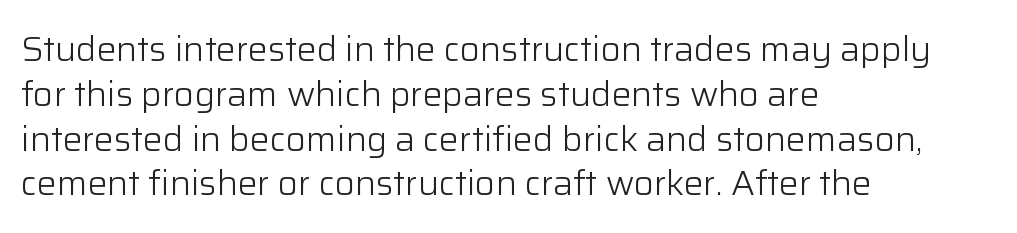
Q: Is the text bold? A: No.
Q: Is the text italic (slanted)? A: No, it is upright.
Q: Is the typeface a serif or a sans-serif typeface? A: Sans-serif.
Q: Is the text underlined? A: No.
Q: How is the paragraph aligned? A: Left-aligned.
Q: Is the spacing between letters normal or unusually wide? A: Normal.
Q: Is the spacing between lines tight, normal or loose? A: Normal.
Q: Width (condensed, normal, or wide)? A: Normal.
Q: Stroke contrast? A: Low.
Q: x-height? A: Medium.
Q: Monospaced? A: No.
